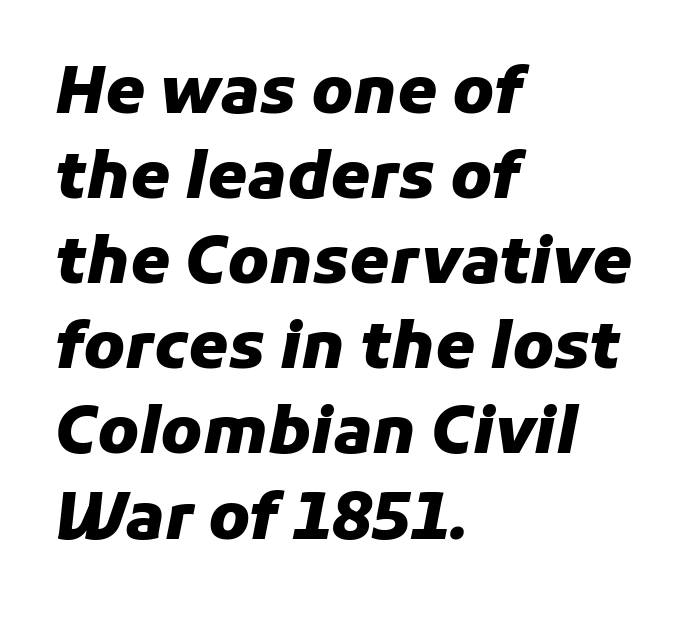
The compositor pushed each line to the left boundary. The passage shown stacks its lines at a standard gap. Each glyph is drawn with heavy, bold strokes. The letters are slanted; this is an italic face. The words here are not underlined. Nobody touched the tracking dial on this one.
